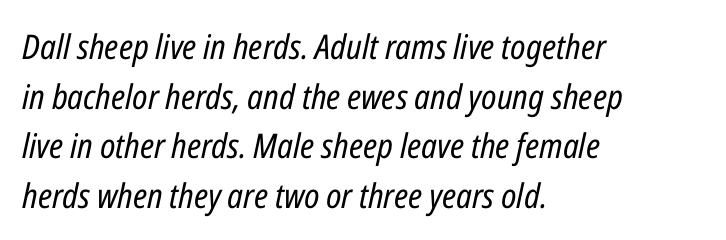
Q: Is the text bold? A: No.
Q: Is the text italic (slanted)? A: Yes, it leans right by about 12 degrees.
Q: Is the text underlined? A: No.
Q: How is the paragraph aligned? A: Left-aligned.
Q: Is the spacing between letters normal or unusually wide? A: Normal.
Q: Is the spacing between lines tight, normal or loose? A: Normal.
Q: Width (condensed, normal, or wide)? A: Condensed.
Q: Stroke contrast? A: Low.
Q: x-height? A: Medium.
Q: Monospaced? A: No.
